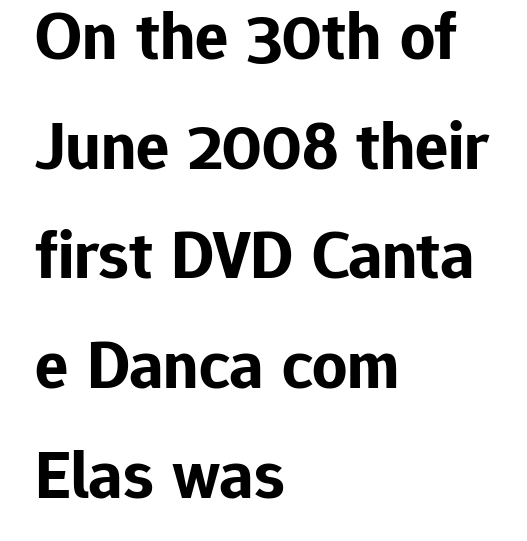
{"serif": "no", "italic": "no", "bold": "yes", "weight": "bold", "width": "normal", "stroke_contrast": "low", "x_height": "medium", "monospaced": "no", "underline": "no", "align": "left", "line_spacing": "normal", "line_spacing_ratio": 1.59, "letter_spacing": "normal", "letter_spacing_em": 0.0, "glyph_px": 69}
